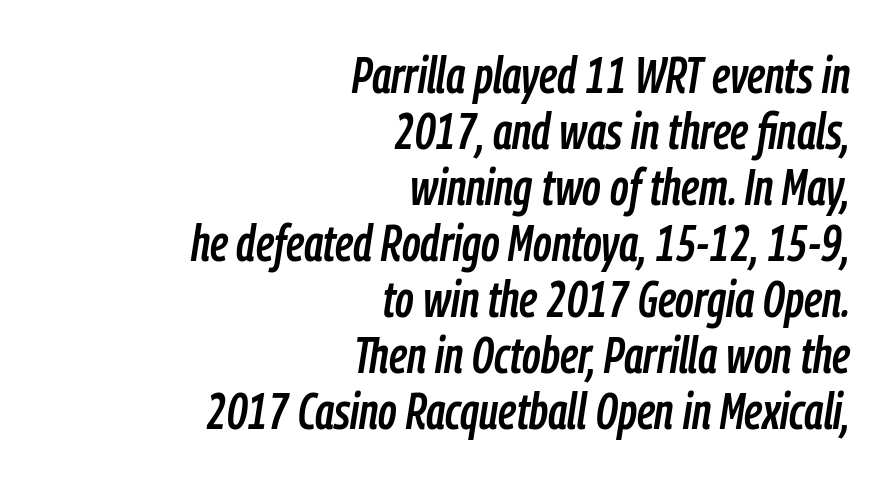
{"italic": "yes", "lean": "right", "slant_degrees": 9, "width": "condensed", "stroke_contrast": "low", "x_height": "medium", "monospaced": "no", "underline": "no", "align": "right", "line_spacing": "tight", "line_spacing_ratio": 1.12, "letter_spacing": "normal", "letter_spacing_em": 0.0, "glyph_px": 50}
